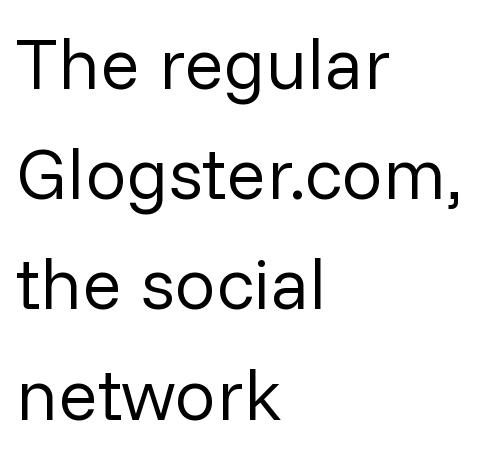
Is this a fixed-width face? No — the glyphs have proportional, varying widths. This rendering features lettering with no underline. Where is the straight margin? On the left. Vertical spacing — default. A sans-serif font was chosen for this passage. Do the letters lean? They stand straight.
